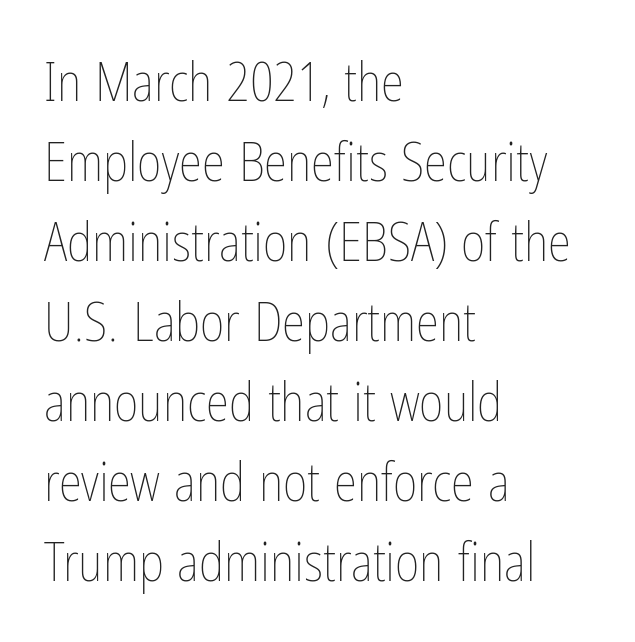
A bare baseline throughout the passage. Spacing verdict: proportional, widths tailored to each character. Each stroke keeps to a modest, everyday thickness or less. The ragged edge is on the right, which tells us the setting is flush left. The lettering stays uniformly vertical, giving the passage a roman look. Here the glyphs are tracked normally, forming tight word shapes.
